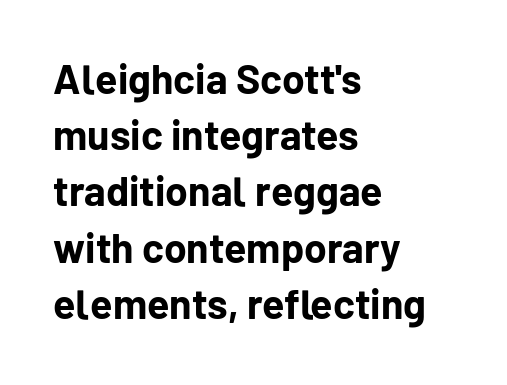
The image shows 41 px bold sans-serif type, upright; set left-aligned, normal line spacing (1.37x), normal letter spacing, not underlined; low stroke contrast and a medium x-height.
